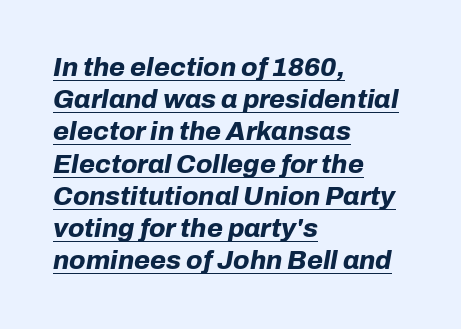
The image shows 26 px bold type, italic (leaning right); set left-aligned, line spacing 1.24x, normal letter spacing, underlined.
